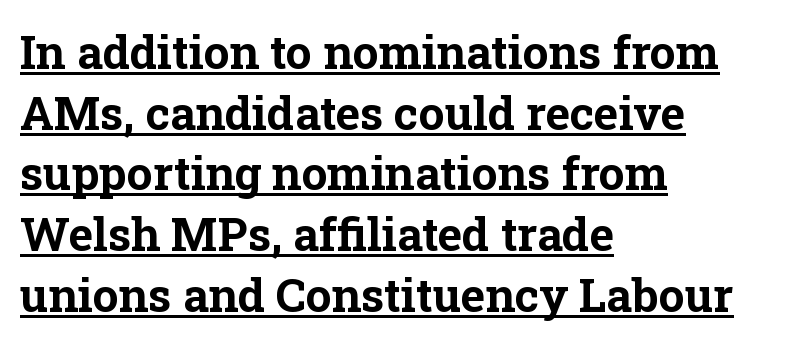
The gaps between neighbouring characters are ordinary and unremarkable. Visually the block forms a straight wall on the left and a jagged coastline on the right. The space between consecutive lines is moderate. A continuous stroke trails under the words, as in a hyperlink. The rendering shows small feet on the letterforms — a serif design. Ascenders rise straight up at ninety degrees.
